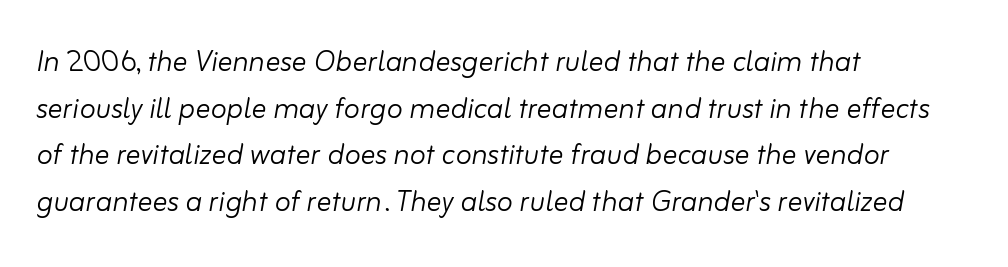
The image shows 37 px light type, italic (leaning right); set left-aligned, normal line spacing (1.26x), normal letter spacing, not underlined; low stroke contrast and a small x-height.
